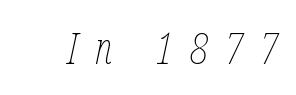
The image shows 43 px thin, condensed type, italic (leaning right); set unusually wide letter spacing (+0.39 em), not underlined; low stroke contrast and a medium x-height.
